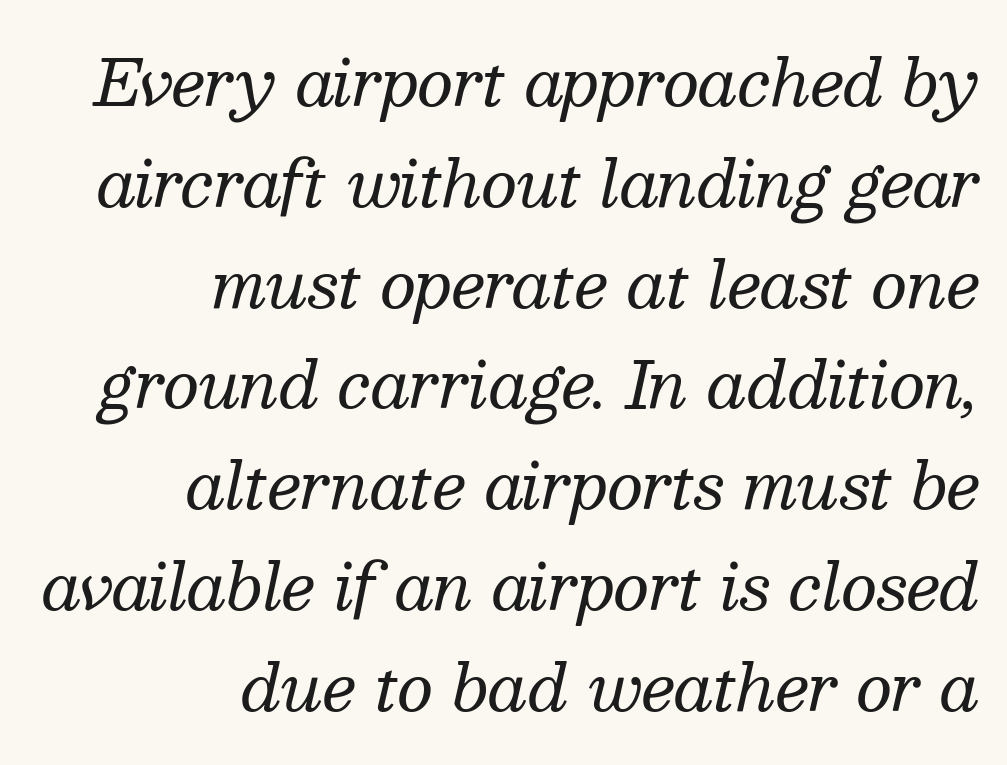
Look at the bottom of the vertical strokes: they flare into serifs here. A bare baseline throughout the passage. Line ends are locked; line starts wander. The cut favours lightness, reaching ordinary text weight at its darkest.
